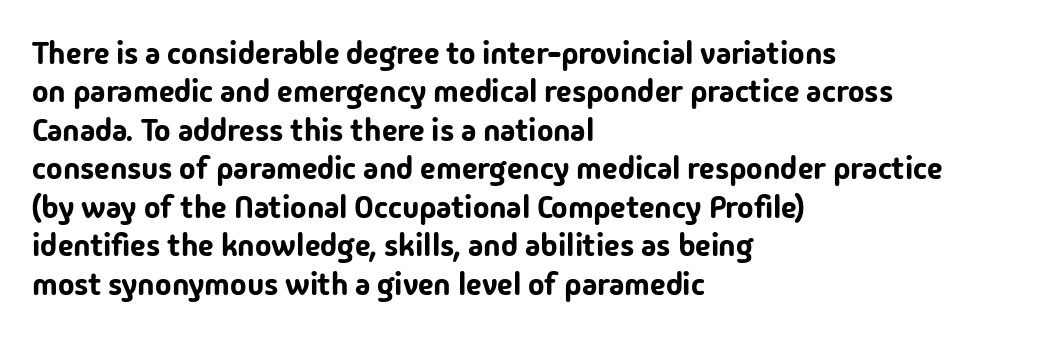
Q: Is the text italic (slanted)? A: No, it is upright.
Q: Is the typeface a serif or a sans-serif typeface? A: Sans-serif.
Q: Is the text underlined? A: No.
Q: How is the paragraph aligned? A: Left-aligned.
Q: Is the spacing between letters normal or unusually wide? A: Normal.
Q: Width (condensed, normal, or wide)? A: Normal.
Q: Stroke contrast? A: Low.
Q: x-height? A: Medium.
Q: Monospaced? A: No.
